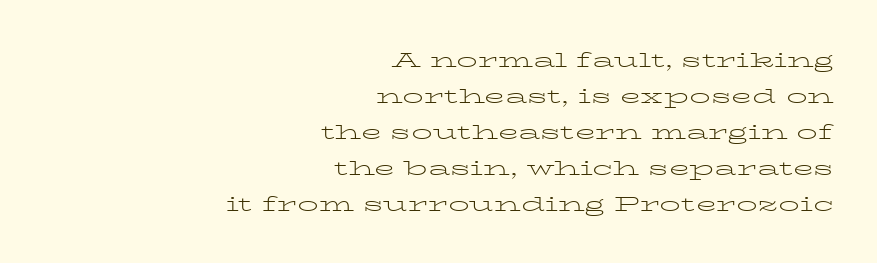
Q: Is the text bold? A: No.
Q: Is the text italic (slanted)? A: No, it is upright.
Q: Is the text underlined? A: No.
Q: How is the paragraph aligned? A: Right-aligned.
Q: Is the spacing between letters normal or unusually wide? A: Normal.
